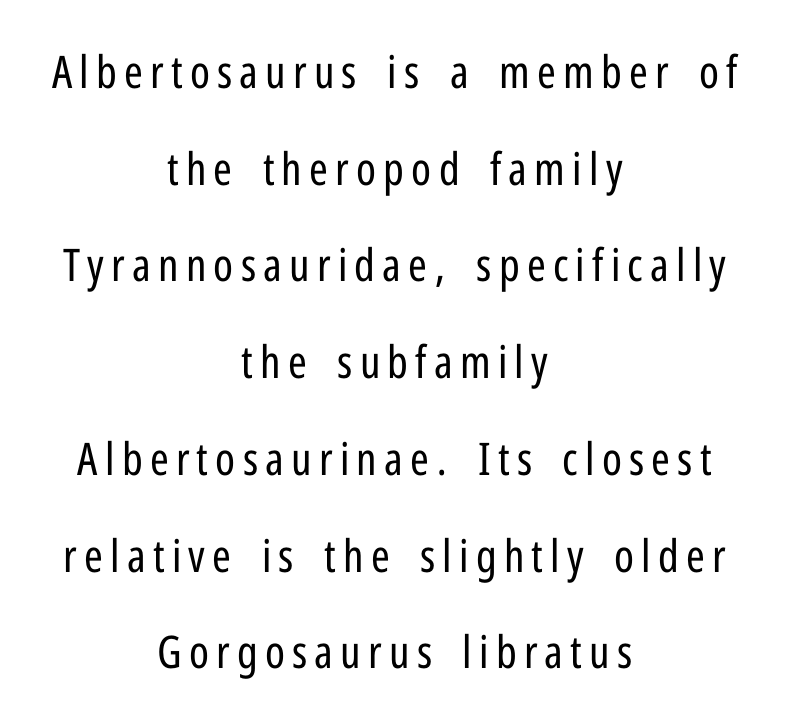
{"serif": "no", "italic": "no", "bold": "no", "weight": "regular", "width": "condensed", "stroke_contrast": "low", "x_height": "medium", "monospaced": "no", "underline": "no", "align": "center", "line_spacing": "loose", "line_spacing_ratio": 2.15, "glyph_px": 45}
